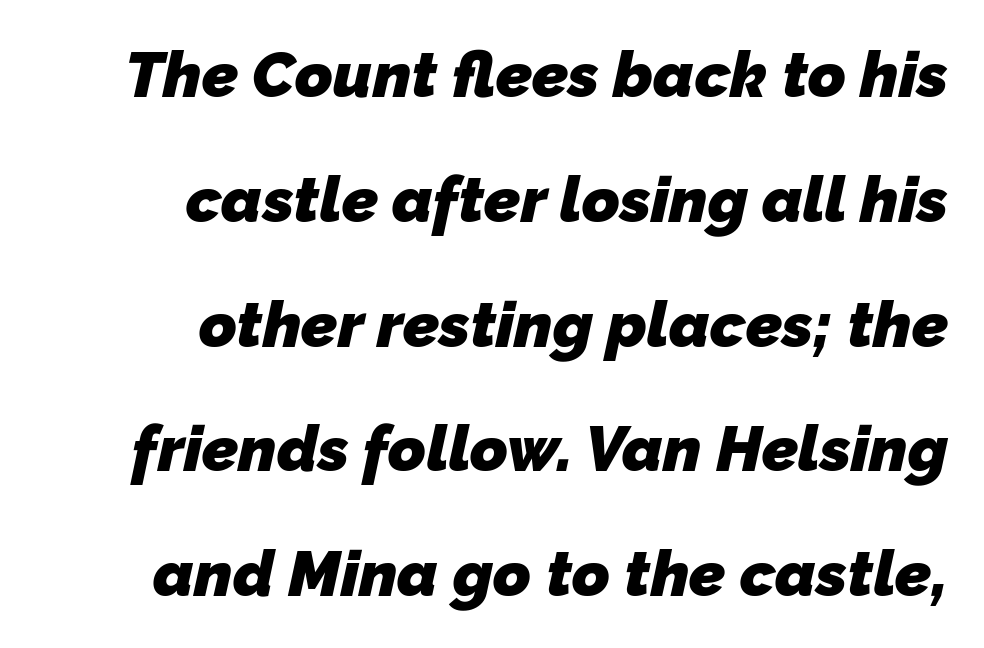
Q: Is the text bold? A: Yes.
Q: Is the typeface a serif or a sans-serif typeface? A: Sans-serif.
Q: Is the text underlined? A: No.
Q: How is the paragraph aligned? A: Right-aligned.
Q: Is the spacing between letters normal or unusually wide? A: Normal.
Q: Is the spacing between lines tight, normal or loose? A: Loose.
Q: Width (condensed, normal, or wide)? A: Normal.
Q: Stroke contrast? A: Low.
Q: x-height? A: Medium.
Q: Monospaced? A: No.
